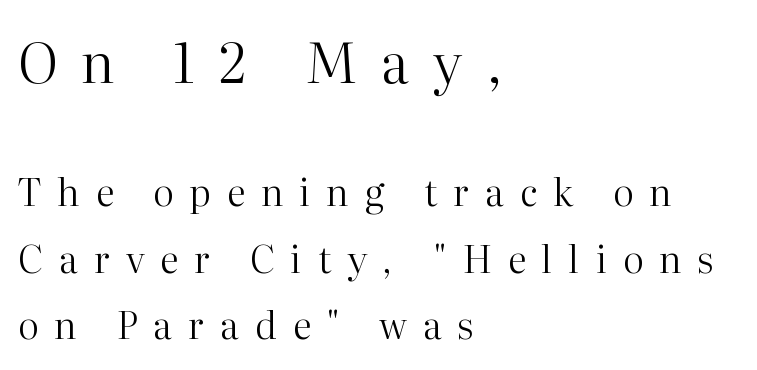
Q: Is the text bold? A: No.
Q: Is the text italic (slanted)? A: No, it is upright.
Q: Is the typeface a serif or a sans-serif typeface? A: Serif.
Q: Is the text underlined? A: No.
Q: How is the paragraph aligned? A: Left-aligned.
Q: Is the spacing between letters normal or unusually wide? A: Unusually wide.
Q: Which block of text is set in a larger size, the first (top) or the second (bottom)? A: The first (top) one.
Q: Width (condensed, normal, or wide)? A: Normal.
Q: Stroke contrast? A: High.
Q: x-height? A: Medium.
Q: Monospaced? A: No.
